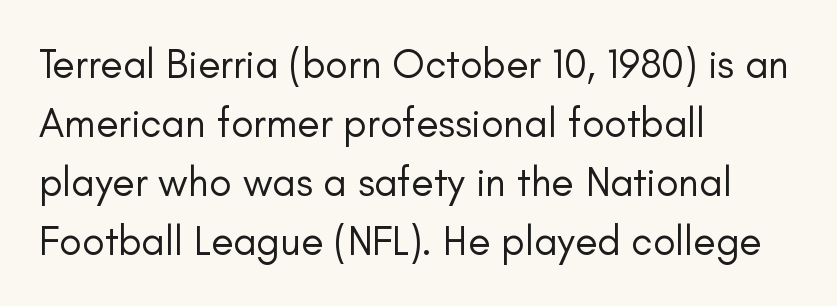
The glyphs are unaccompanied by any horizontal stroke below them. Unlike a traditional serif, this face leaves its strokes unadorned. Glyph-to-glyph distance matches everyday printed text. Proportional: the letters do not fall into vertical columns. A student would call this left alignment; a typographer would say flush left, rag right.
